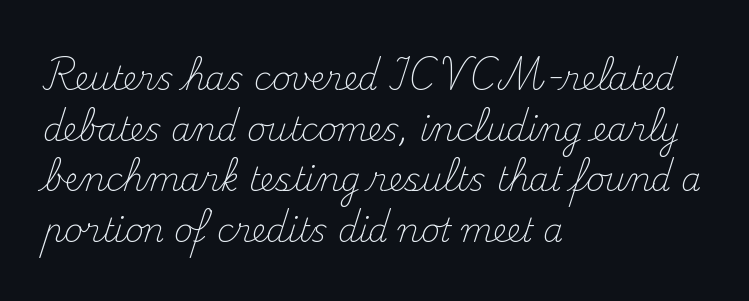
Leftover space on each line is placed entirely after the last word. Is this a sans? No — the strokes have serifs. A bare baseline throughout the passage. The typesetting does not lean heavy: it is not bold. A typesetter would call this proportional, since set widths differ per character. Vertically, the passage feels balanced, rows spaced as you'd expect.
